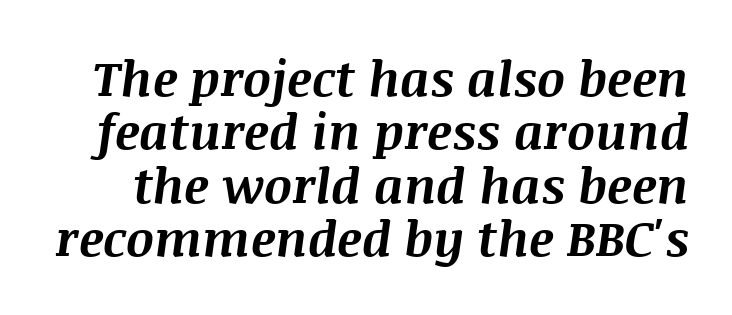
The image shows 49 px bold type, italic (leaning right); set tight line spacing (1.09x), normal letter spacing, not underlined; medium stroke contrast and a large x-height.
